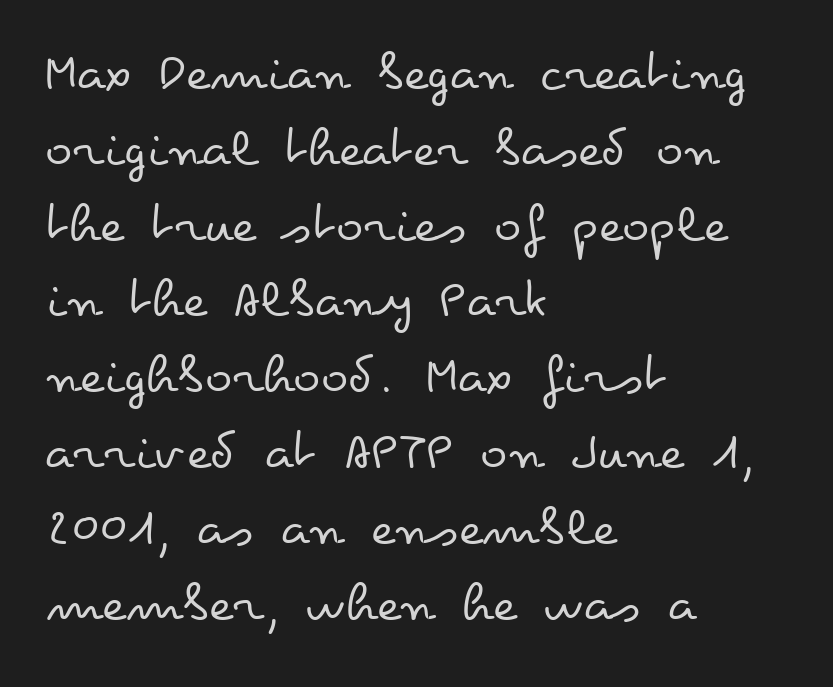
The image shows 57 px regular-weight, wide type, upright; set left-aligned, normal line spacing (1.33x), normal letter spacing, not underlined; low stroke contrast and a small x-height.
